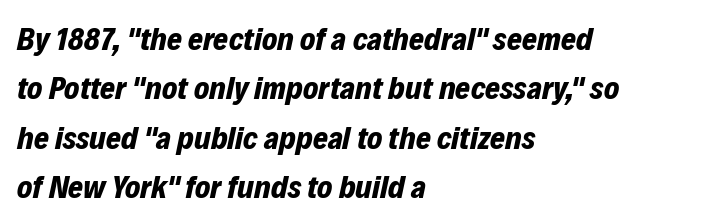
Q: Is the text bold? A: Yes.
Q: Is the text italic (slanted)? A: Yes, it leans right by about 12 degrees.
Q: Is the text underlined? A: No.
Q: How is the paragraph aligned? A: Left-aligned.
Q: Is the spacing between letters normal or unusually wide? A: Normal.
Q: Is the spacing between lines tight, normal or loose? A: Normal.
Q: Width (condensed, normal, or wide)? A: Normal.
Q: Stroke contrast? A: Low.
Q: x-height? A: Medium.
Q: Monospaced? A: No.
